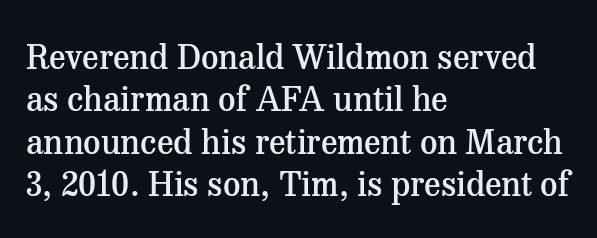
The image shows 34 px semibold serif type, upright; set left-aligned, normal line spacing (1.25x), normal letter spacing, not underlined; medium stroke contrast and a medium x-height.
